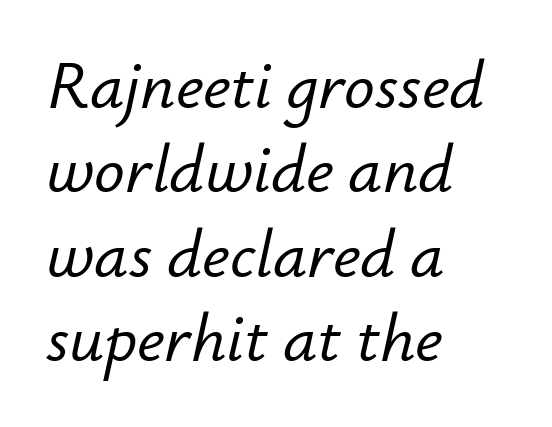
{"italic": "yes", "lean": "right", "slant_degrees": 12, "width": "normal", "stroke_contrast": "low", "x_height": "small", "monospaced": "no", "underline": "no", "align": "left", "line_spacing_ratio": 1.24, "letter_spacing": "normal", "letter_spacing_em": 0.0, "glyph_px": 68}
